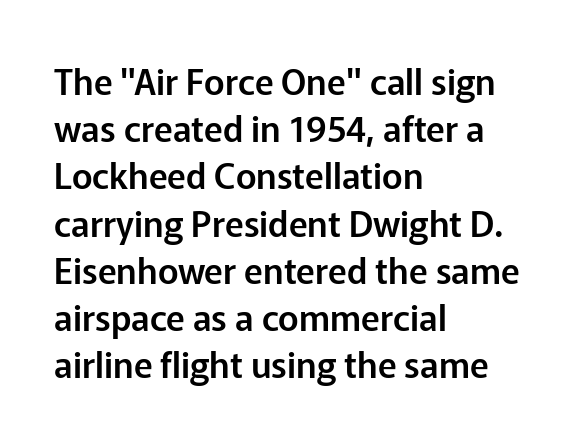
{"serif": "no", "italic": "no", "width": "normal", "stroke_contrast": "low", "x_height": "medium", "monospaced": "no", "underline": "no", "align": "left", "line_spacing": "normal", "line_spacing_ratio": 1.35, "letter_spacing": "normal", "letter_spacing_em": 0.0, "glyph_px": 35}
